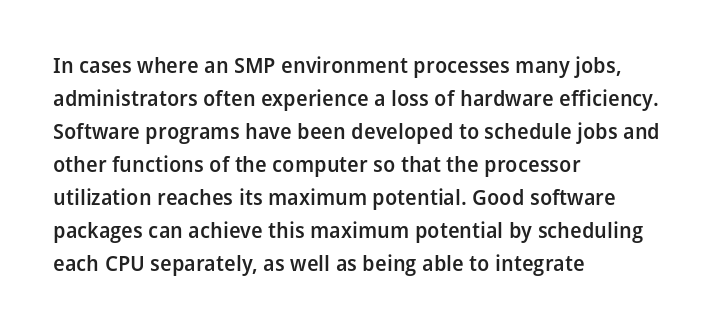
Q: Is the text bold? A: Semi-bold.
Q: Is the text italic (slanted)? A: No, it is upright.
Q: Is the text underlined? A: No.
Q: How is the paragraph aligned? A: Left-aligned.
Q: Is the spacing between letters normal or unusually wide? A: Normal.
Q: Is the spacing between lines tight, normal or loose? A: Normal.
